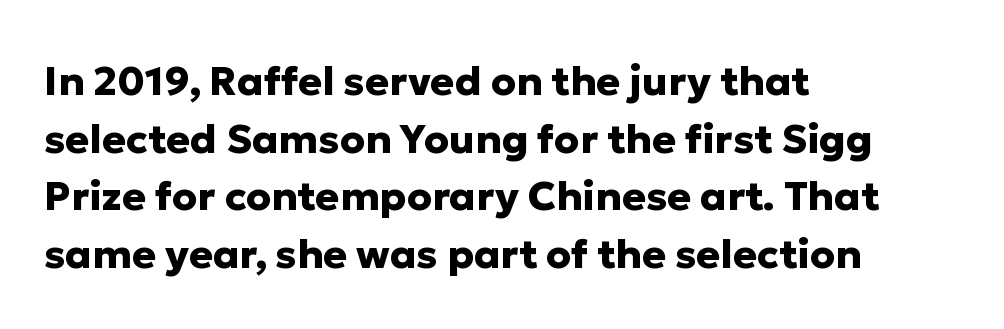
{"serif": "no", "italic": "no", "bold": "yes", "weight": "heavy", "width": "normal", "stroke_contrast": "low", "x_height": "medium", "monospaced": "no", "underline": "no", "align": "left", "line_spacing": "normal", "line_spacing_ratio": 1.44, "letter_spacing": "normal", "letter_spacing_em": 0.0, "glyph_px": 40}
